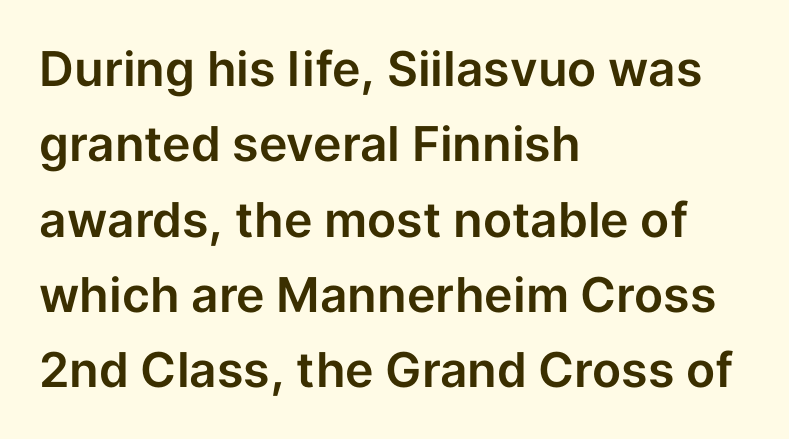
The image shows 48 px sans-serif type, upright; set left-aligned, normal line spacing (1.57x), normal letter spacing, not underlined; low stroke contrast and a medium x-height.
